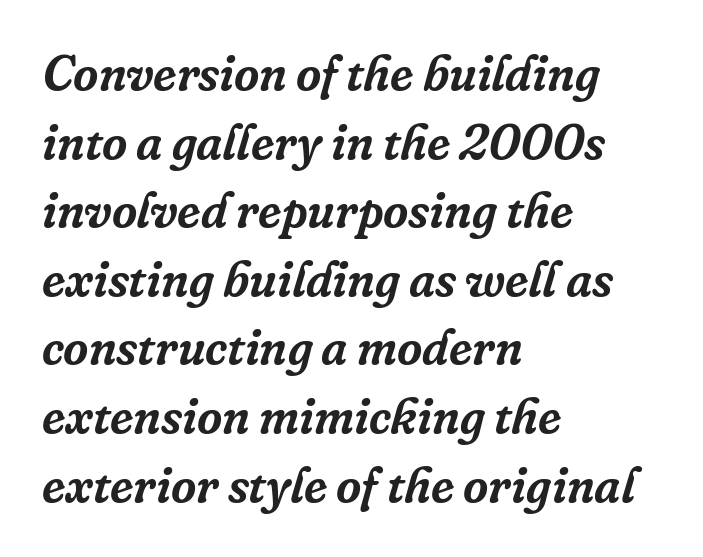
The image shows 49 px serif type, italic (leaning right); set left-aligned, normal line spacing (1.4x), normal letter spacing, not underlined; low stroke contrast and a medium x-height.
